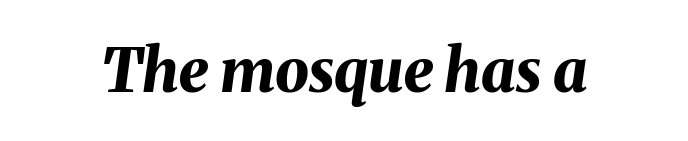
{"italic": "yes", "lean": "right", "slant_degrees": 8, "bold": "yes", "weight": "bold", "width": "normal", "stroke_contrast": "medium", "x_height": "medium", "monospaced": "no", "underline": "no", "letter_spacing": "normal", "letter_spacing_em": 0.0, "glyph_px": 60}
